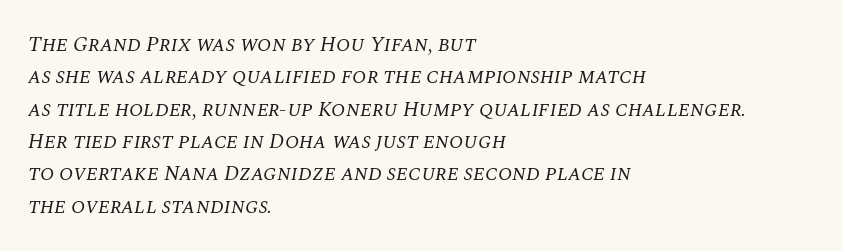
Q: Is the text bold? A: No.
Q: Is the text italic (slanted)? A: Yes, it leans right by about 10 degrees.
Q: Is the text underlined? A: No.
Q: How is the paragraph aligned? A: Left-aligned.
Q: Is the spacing between letters normal or unusually wide? A: Normal.
Q: Is the spacing between lines tight, normal or loose? A: Normal.
